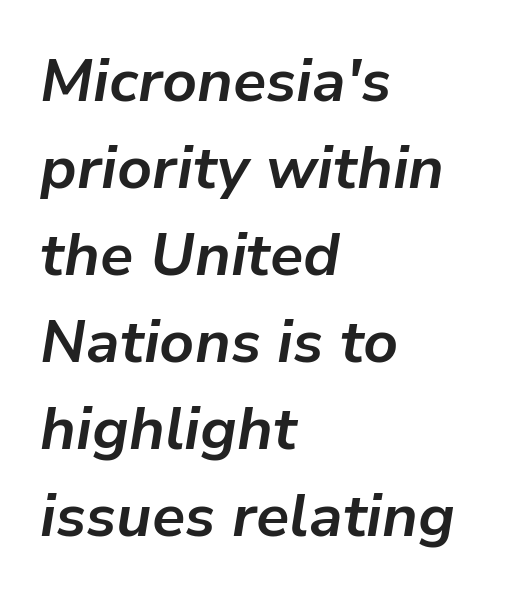
The glyphs look as if they've been sheared to an angle. Decoration check: the copy has no underline. Note the varied advance widths — an 'i' is clearly narrower than an 'm'. The passage is arranged the way most books set body copy — flush left. In terms of leading, this rendering sits right in the middle. Short note: letters normally spaced.
